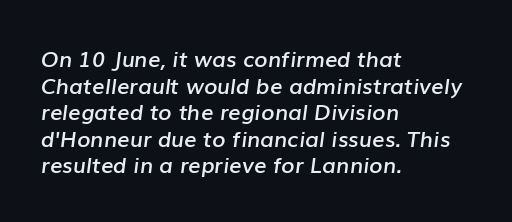
The image shows 22 px text type, italic (leaning right); set left-aligned, line spacing 1.21x, normal letter spacing, not underlined.
